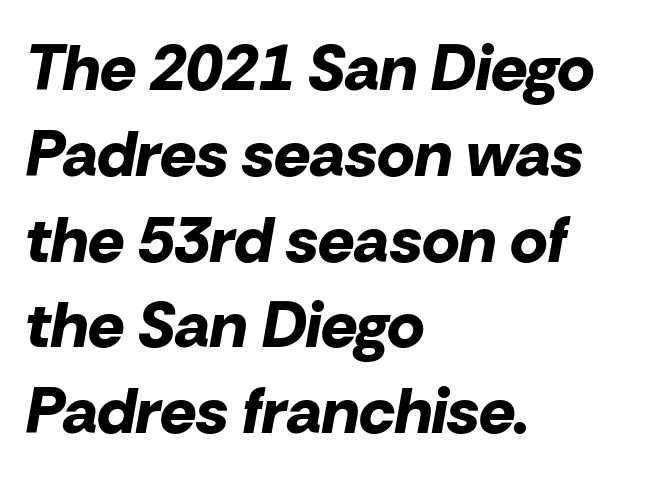
The image shows 64 px bold type, italic (leaning right); set left-aligned, normal line spacing (1.34x), normal letter spacing, not underlined; low stroke contrast and a medium x-height.
